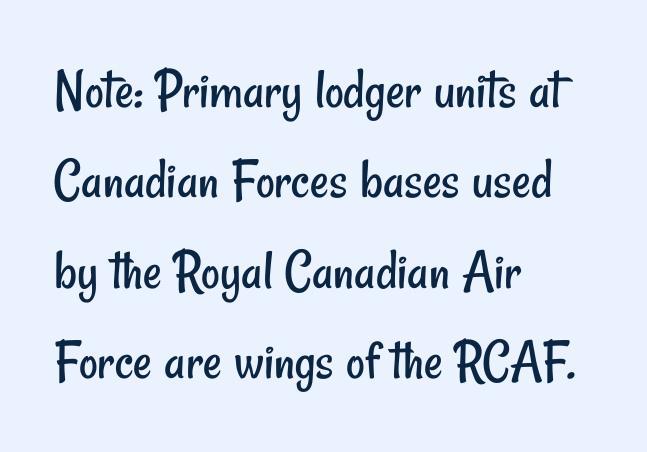
{"serif": "no", "bold": "no", "weight": "regular", "width": "condensed", "stroke_contrast": "low", "x_height": "small", "monospaced": "no", "underline": "no", "align": "left", "line_spacing": "normal", "line_spacing_ratio": 1.56, "letter_spacing": "normal", "letter_spacing_em": 0.0, "glyph_px": 58}
